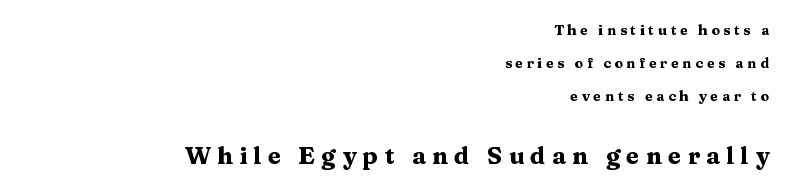
What's the leading like? Stretched, with rows far apart. Alignment: flush right. Type size steps up from the first block to the second. Tall strokes in this sample are plumb rather than angled. Any mark beneath the type? The region is blank. The passage shown has open, widely tracked lettering throughout.
